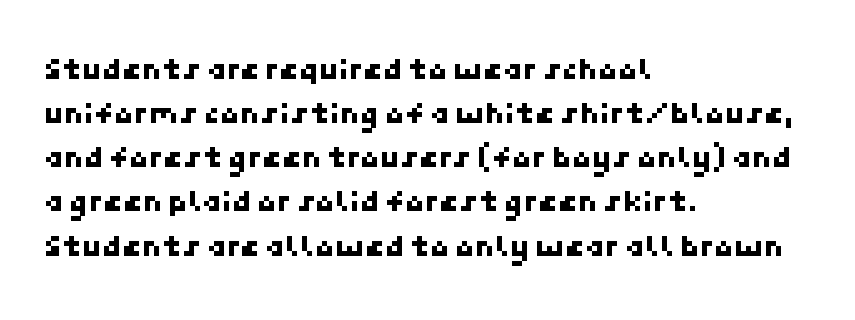
Q: Is the typeface a serif or a sans-serif typeface? A: Sans-serif.
Q: Is the text underlined? A: No.
Q: How is the paragraph aligned? A: Left-aligned.
Q: Is the spacing between letters normal or unusually wide? A: Normal.
Q: Is the spacing between lines tight, normal or loose? A: Normal.
Q: Width (condensed, normal, or wide)? A: Normal.
Q: Stroke contrast? A: Low.
Q: x-height? A: Medium.
